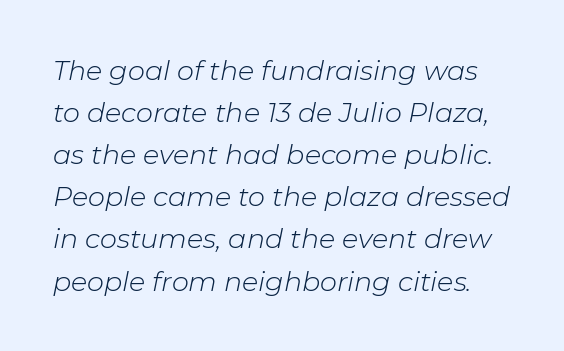
This sample uses an oblique cut, with every glyph tilted off the vertical. Check under the words: just untouched page. Honestly, the row spacing looks completely unremarkable. No extra tracking has been applied to these lines.
